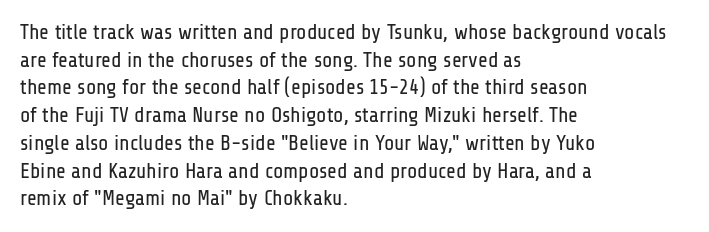
Every stem runs plumb, perpendicular to the baseline. Leftover space on each line is placed entirely after the last word. Check the space under the baseline: it is left empty. This reads as an unemphasized weight, regular at the heaviest. Caption: standard tracking, unaltered.
